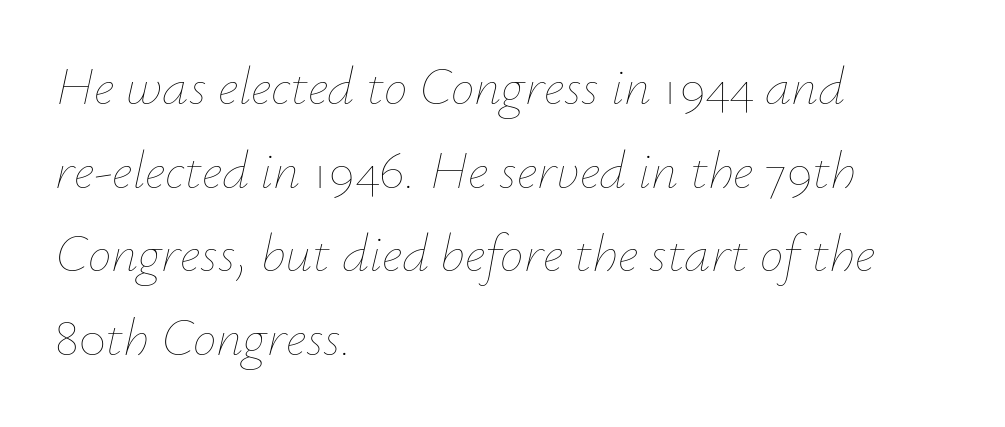
The image shows 53 px thin type, italic (leaning right); set left-aligned, normal line spacing (1.58x), normal letter spacing, not underlined; low stroke contrast and a small x-height.
